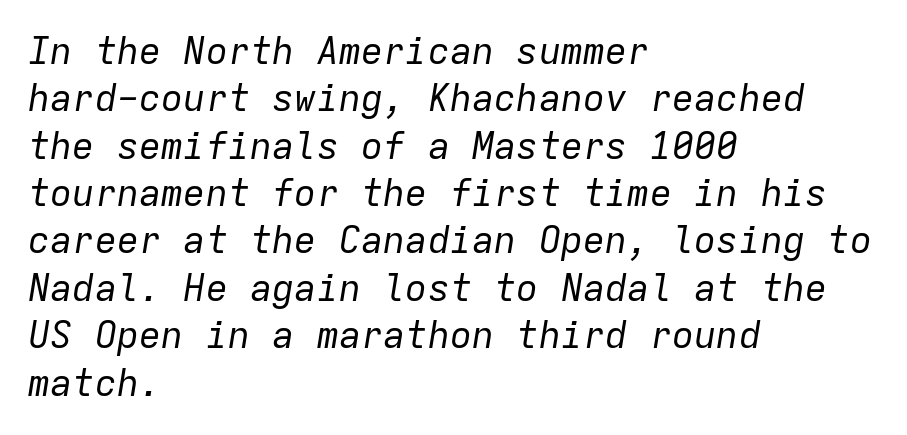
On a weight scale, this lands at 450 or below. The zone under the glyphs is completely vacant. Spacing between characters is what you'd get straight out of the box. The axis of the letterforms is tilted away from vertical. This sample has the even, mechanical cadence of fixed-width lettering. The lines are quadded left.
